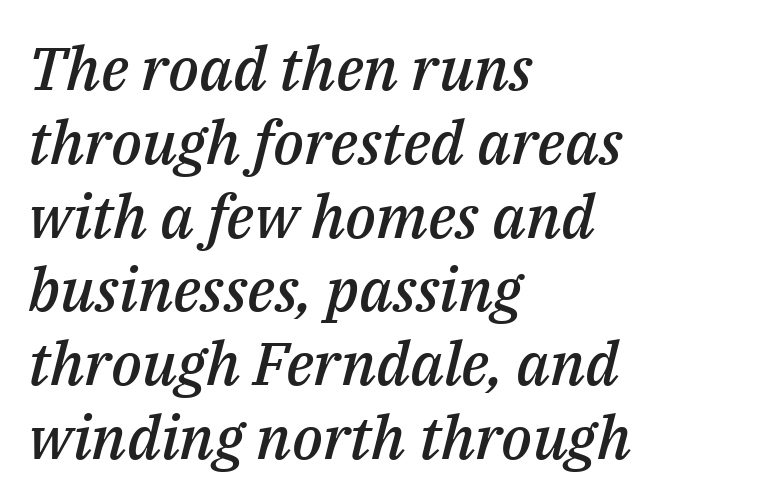
Q: Is the text bold? A: Semi-bold.
Q: Is the text italic (slanted)? A: Yes, it leans right by about 14 degrees.
Q: Is the text underlined? A: No.
Q: How is the paragraph aligned? A: Left-aligned.
Q: Is the spacing between letters normal or unusually wide? A: Normal.
Q: Width (condensed, normal, or wide)? A: Normal.
Q: Stroke contrast? A: Medium.
Q: x-height? A: Medium.
Q: Monospaced? A: No.
